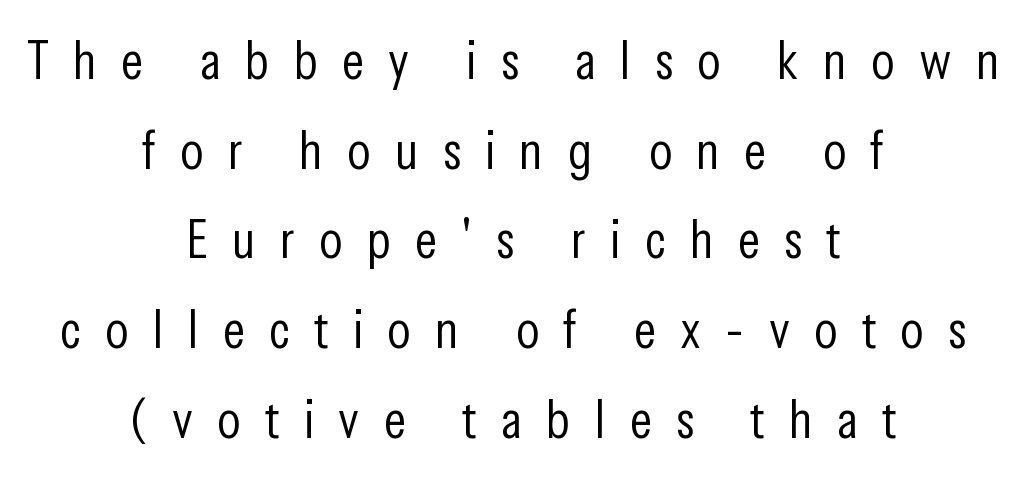
{"serif": "no", "italic": "no", "bold": "no", "weight": "light", "width": "condensed", "stroke_contrast": "low", "x_height": "medium", "monospaced": "no", "underline": "no", "align": "center", "line_spacing": "normal", "line_spacing_ratio": 1.66, "letter_spacing": "wide", "letter_spacing_em": 0.45, "glyph_px": 54}
